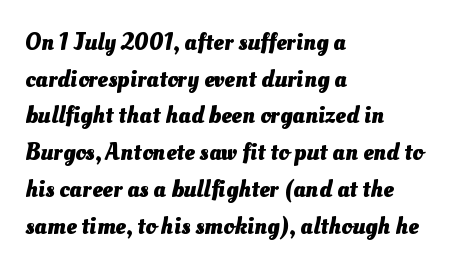
The image shows 24 px bold type; set left-aligned, normal line spacing (1.53x), normal letter spacing, not underlined.
